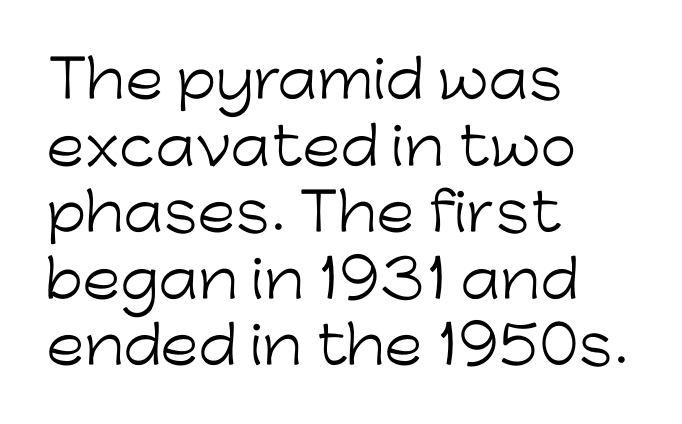
Q: Is the text bold? A: No.
Q: Is the text italic (slanted)? A: No, it is upright.
Q: Is the typeface a serif or a sans-serif typeface? A: Sans-serif.
Q: Is the text underlined? A: No.
Q: How is the paragraph aligned? A: Left-aligned.
Q: Is the spacing between letters normal or unusually wide? A: Normal.
Q: Is the spacing between lines tight, normal or loose? A: Normal.
Q: Width (condensed, normal, or wide)? A: Normal.
Q: Stroke contrast? A: Low.
Q: x-height? A: Medium.
Q: Monospaced? A: No.
